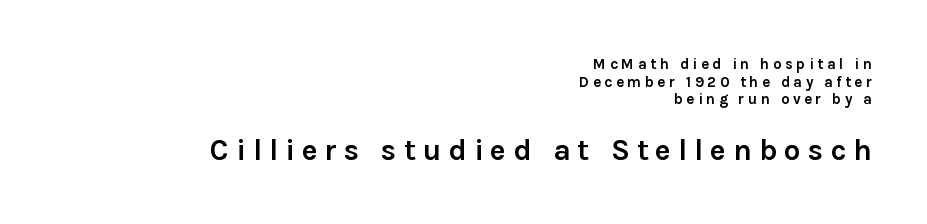
Q: Is the text bold? A: Yes.
Q: Is the text italic (slanted)? A: No, it is upright.
Q: Is the typeface a serif or a sans-serif typeface? A: Sans-serif.
Q: Is the text underlined? A: No.
Q: How is the paragraph aligned? A: Right-aligned.
Q: Is the spacing between letters normal or unusually wide? A: Unusually wide.
Q: Which block of text is set in a larger size, the first (top) or the second (bottom)? A: The second (bottom) one.
Q: Width (condensed, normal, or wide)? A: Normal.
Q: Stroke contrast? A: Low.
Q: x-height? A: Medium.
Q: Monospaced? A: No.
